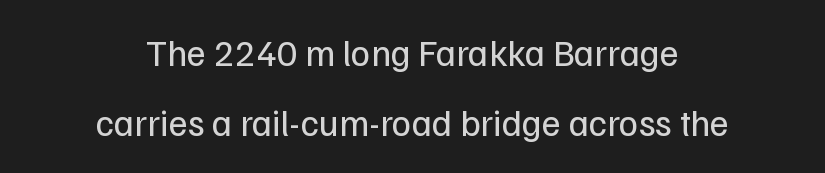
Q: Is the text bold? A: No.
Q: Is the text italic (slanted)? A: No, it is upright.
Q: Is the typeface a serif or a sans-serif typeface? A: Sans-serif.
Q: Is the text underlined? A: No.
Q: How is the paragraph aligned? A: Centered.
Q: Is the spacing between letters normal or unusually wide? A: Normal.
Q: Width (condensed, normal, or wide)? A: Normal.
Q: Stroke contrast? A: Low.
Q: x-height? A: Medium.
Q: Monospaced? A: No.
